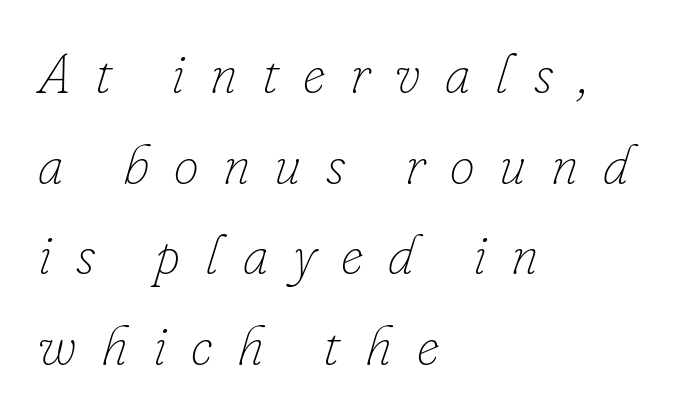
The image shows 56 px thin type, italic (leaning right); set left-aligned, normal line spacing (1.62x), unusually wide letter spacing (+0.44 em), not underlined; low stroke contrast and a small x-height.
